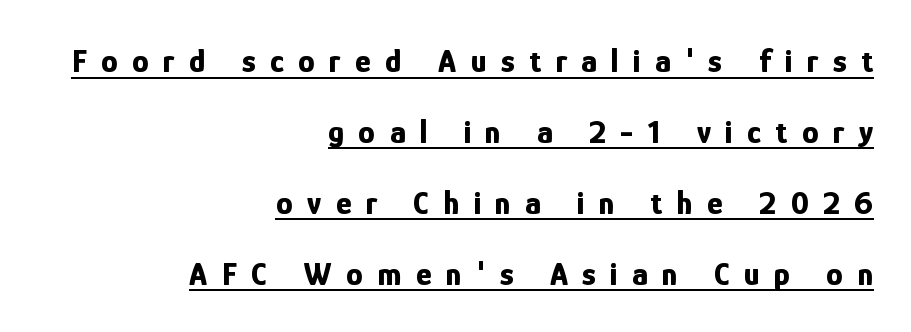
The vertical gap from one line to the next is large. The rendering uses natural spacing where letterforms have individual widths. Right-aligned paragraph, ragged on the left. Decoration check: the copy is underlined. Spacing between characters has been opened up far beyond the box default. Upright lettering throughout.
